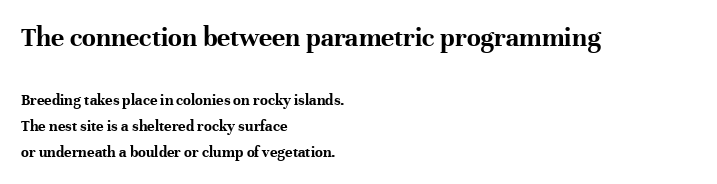
Does the type have serifs? Yes, each stem ends in a small foot. The compositor pushed each line to the left boundary. These lines are rendered in a variable-pitch font. A typesetter would call this zero additional tracking.
